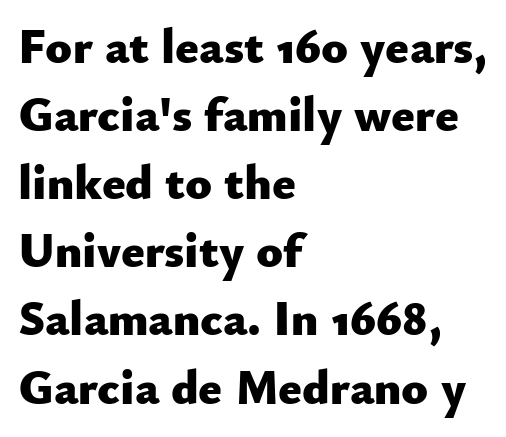
The image shows 49 px heavy sans-serif type, upright; set left-aligned, normal line spacing (1.39x), normal letter spacing, not underlined; low stroke contrast and a small x-height.
